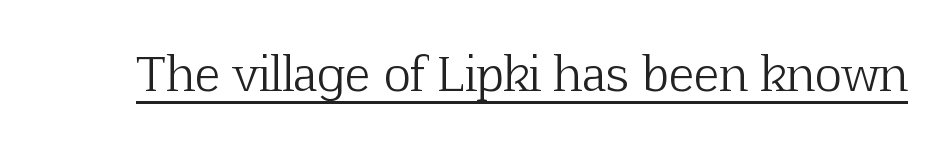
This is underlined copy, the kind a proofreader might mark for attention. The lettering holds an erect, upright posture throughout. A quiet, ordinary-to-light weight characterises the typeface. The horizontal fit of the characters is conventional and even. Type style note: has serifs.
